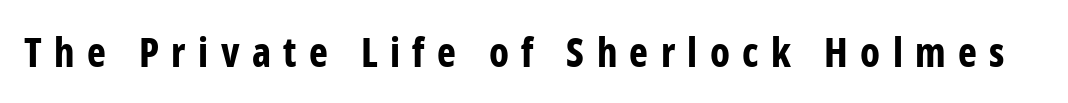
{"serif": "no", "italic": "no", "bold": "yes", "weight": "bold", "width": "condensed", "stroke_contrast": "low", "x_height": "medium", "monospaced": "no", "underline": "no", "letter_spacing": "wide", "letter_spacing_em": 0.31, "glyph_px": 40}
